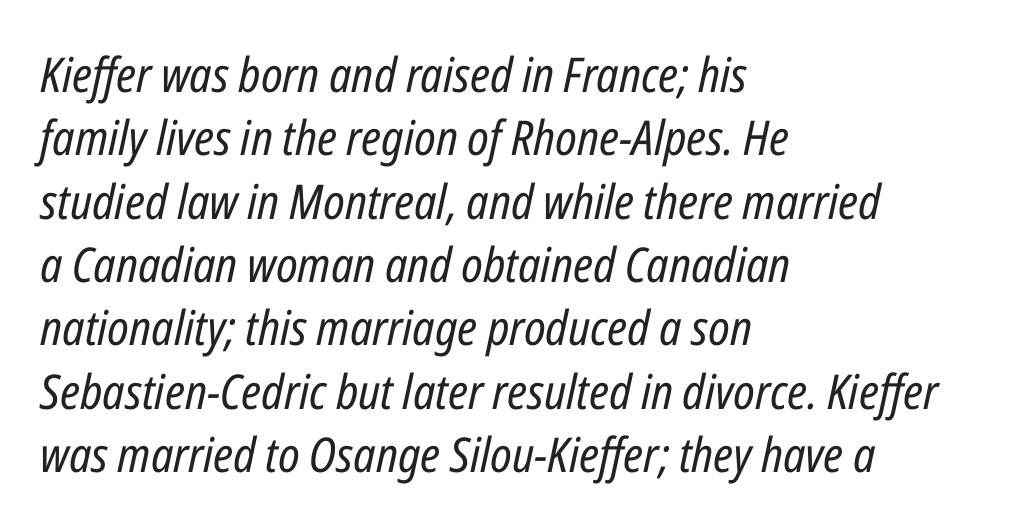
Q: Is the text bold? A: No.
Q: Is the text italic (slanted)? A: Yes, it leans right by about 12 degrees.
Q: Is the text underlined? A: No.
Q: How is the paragraph aligned? A: Left-aligned.
Q: Is the spacing between letters normal or unusually wide? A: Normal.
Q: Is the spacing between lines tight, normal or loose? A: Normal.
Q: Width (condensed, normal, or wide)? A: Condensed.
Q: Stroke contrast? A: Low.
Q: x-height? A: Medium.
Q: Monospaced? A: No.
